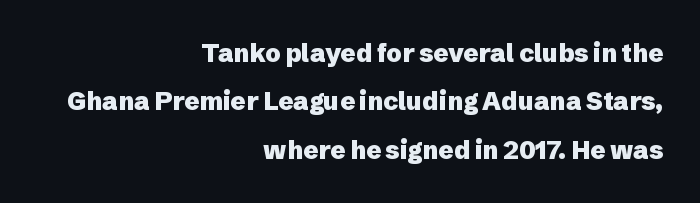
{"italic": "no", "bold": "yes", "underline": "no", "align": "right", "line_spacing": "loose", "line_spacing_ratio": 1.94, "letter_spacing": "normal", "letter_spacing_em": 0.0, "glyph_px": 25}
